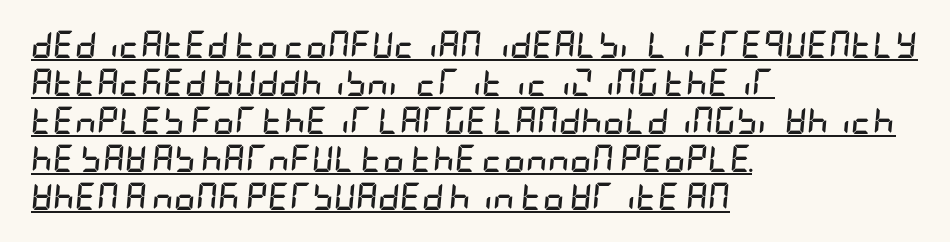
The image shows 27 px bold type, italic (leaning right); set left-aligned, normal line spacing (1.41x), normal letter spacing, underlined.
